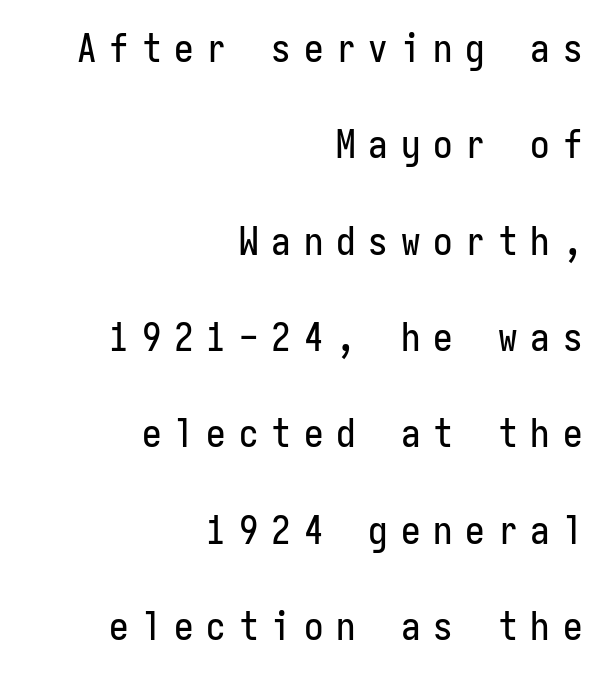
Casual observation: everything's shoved over to the right. Words appear elongated and porous because spacing is wide. Here the designer chose a console-style face with uniform glyph widths. Letters rest on an invisible, unmarked baseline. Successive baselines arrive slowly, with a big drop between each.
